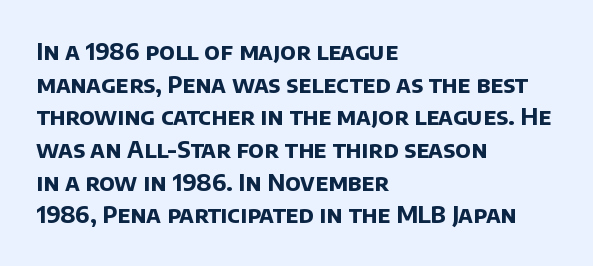
{"bold": "yes", "underline": "no", "align": "left", "line_spacing": "normal", "line_spacing_ratio": 1.42, "letter_spacing": "normal", "letter_spacing_em": 0.0, "glyph_px": 23}
